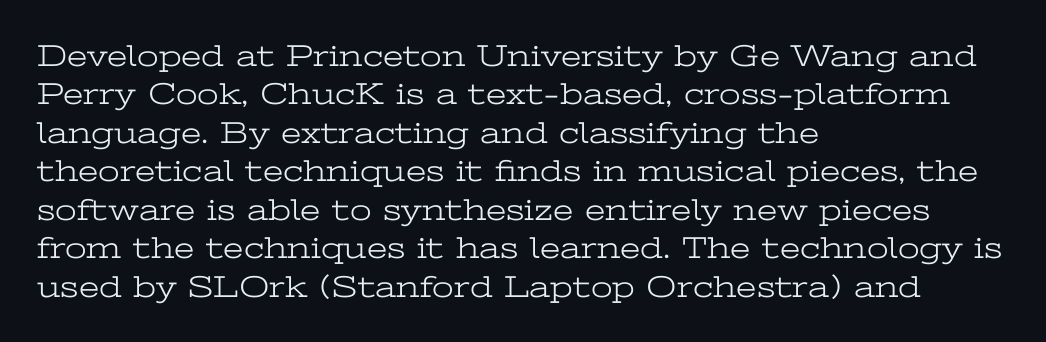
{"serif": "yes", "italic": "no", "bold": "no", "weight": "light", "width": "wide", "stroke_contrast": "low", "x_height": "medium", "monospaced": "no", "underline": "no", "align": "left", "line_spacing_ratio": 1.24, "letter_spacing": "normal", "letter_spacing_em": 0.0, "glyph_px": 31}
